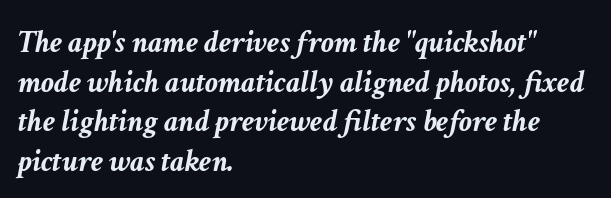
{"italic": "yes", "lean": "right", "slant_degrees": 11, "bold": "yes", "weight": "semibold", "width": "normal", "stroke_contrast": "low", "x_height": "medium", "monospaced": "no", "underline": "no", "align": "left", "line_spacing_ratio": 1.24, "letter_spacing": "normal", "letter_spacing_em": 0.0, "glyph_px": 32}
